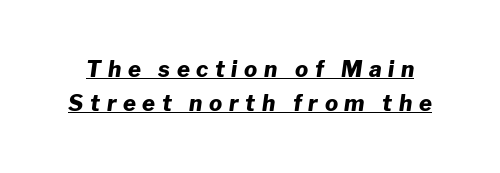
The image shows 22 px bold type, italic (leaning right); set normal line spacing (1.55x), unusually wide letter spacing (+0.3 em), underlined.
